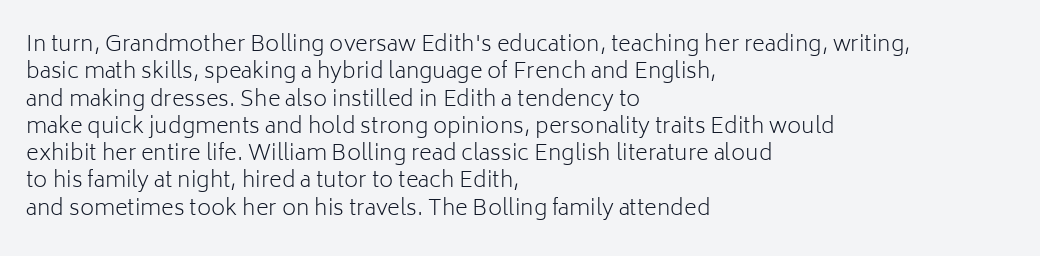
Rendered with straight, roman letterforms. Weight: not bold — regular or lighter. Words appear dense and cohesive because spacing is normal. Horizontal alignment here is leftward, the default for most running prose. A clean baseline with only descenders dipping below it.
